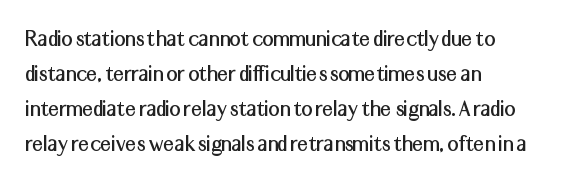
{"italic": "no", "underline": "no", "align": "left", "line_spacing": "normal", "line_spacing_ratio": 1.46, "letter_spacing": "normal", "letter_spacing_em": 0.0, "glyph_px": 24}
